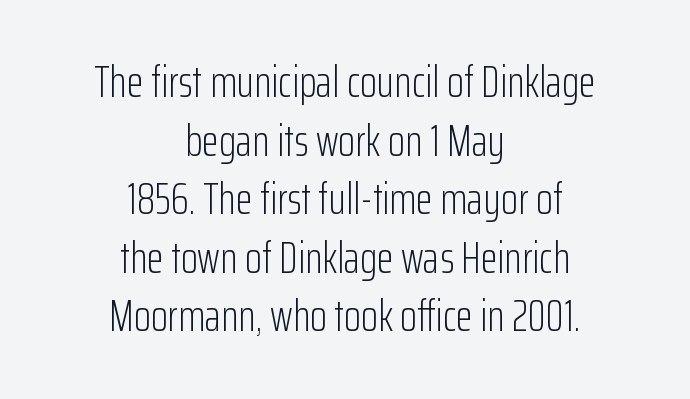
{"serif": "no", "italic": "no", "bold": "no", "weight": "light", "width": "condensed", "stroke_contrast": "low", "x_height": "medium", "monospaced": "no", "underline": "no", "align": "center", "line_spacing": "normal", "line_spacing_ratio": 1.33, "letter_spacing": "normal", "letter_spacing_em": 0.0, "glyph_px": 44}
